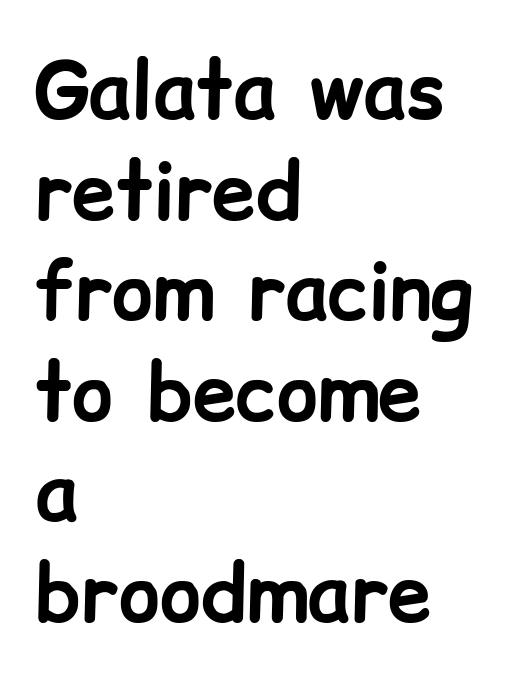
{"serif": "no", "italic": "no", "bold": "yes", "weight": "bold", "width": "normal", "stroke_contrast": "low", "x_height": "medium", "monospaced": "no", "underline": "no", "align": "left", "line_spacing": "normal", "line_spacing_ratio": 1.29, "letter_spacing": "normal", "letter_spacing_em": 0.0, "glyph_px": 78}
